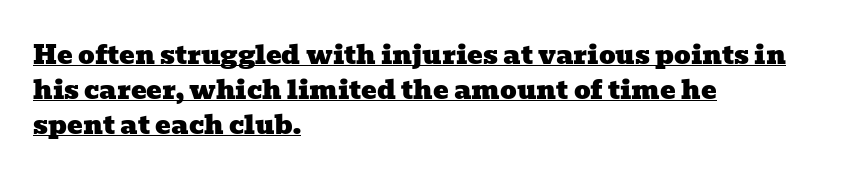
Visually the block forms a straight wall on the left and a jagged coastline on the right. Honestly, the underline is the first thing you notice here. The horizontal fit of the characters is conventional and even. Leading matches the norm, producing a regular column.
